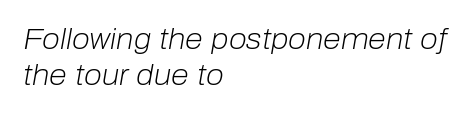
The image shows 29 px light type, italic (leaning right); set left-aligned, line spacing 1.24x, normal letter spacing, not underlined; low stroke contrast and a medium x-height.
